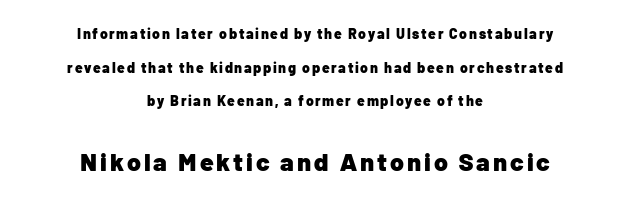
Q: Is the text bold? A: Yes.
Q: Is the text italic (slanted)? A: No, it is upright.
Q: Is the text underlined? A: No.
Q: How is the paragraph aligned? A: Centered.
Q: Is the spacing between lines tight, normal or loose? A: Loose.
Q: Which block of text is set in a larger size, the first (top) or the second (bottom)? A: The second (bottom) one.
